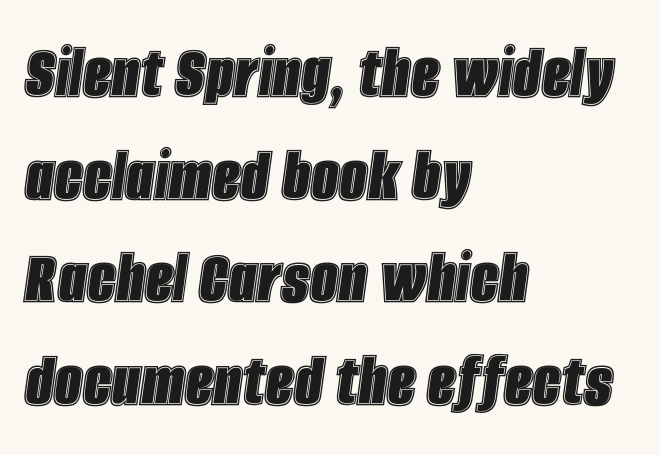
Q: Is the text italic (slanted)? A: Yes, it leans right by about 8 degrees.
Q: Is the text underlined? A: No.
Q: How is the paragraph aligned? A: Left-aligned.
Q: Is the spacing between letters normal or unusually wide? A: Normal.
Q: Is the spacing between lines tight, normal or loose? A: Normal.
Q: Width (condensed, normal, or wide)? A: Condensed.
Q: x-height? A: Large.
Q: Monospaced? A: No.
